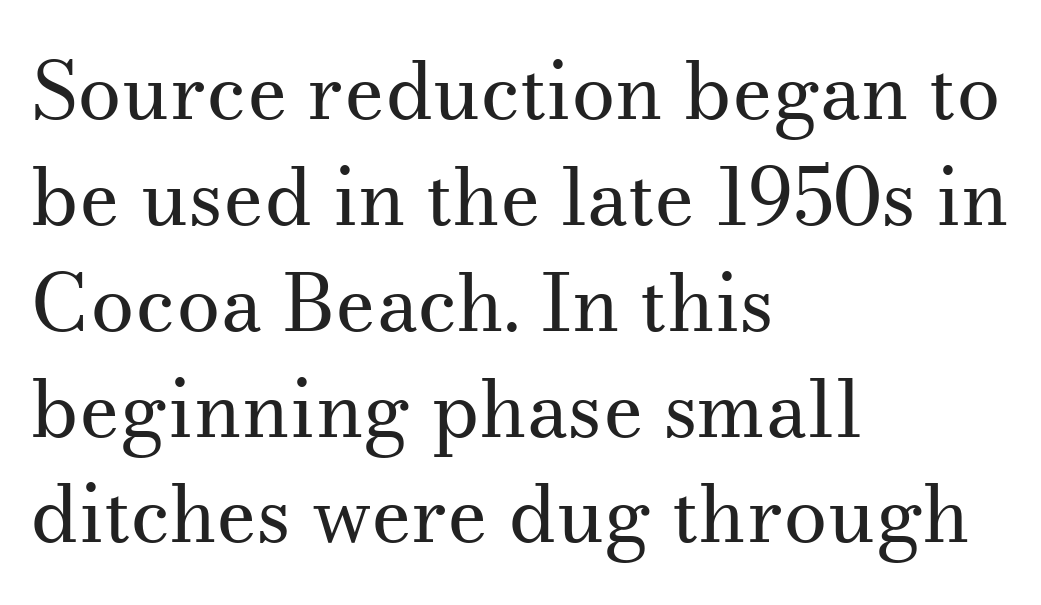
Q: Is the text bold? A: No.
Q: Is the text italic (slanted)? A: No, it is upright.
Q: Is the typeface a serif or a sans-serif typeface? A: Serif.
Q: Is the text underlined? A: No.
Q: How is the paragraph aligned? A: Left-aligned.
Q: Is the spacing between letters normal or unusually wide? A: Normal.
Q: Is the spacing between lines tight, normal or loose? A: Normal.
Q: Width (condensed, normal, or wide)? A: Normal.
Q: Stroke contrast? A: Medium.
Q: x-height? A: Small.
Q: Monospaced? A: No.
